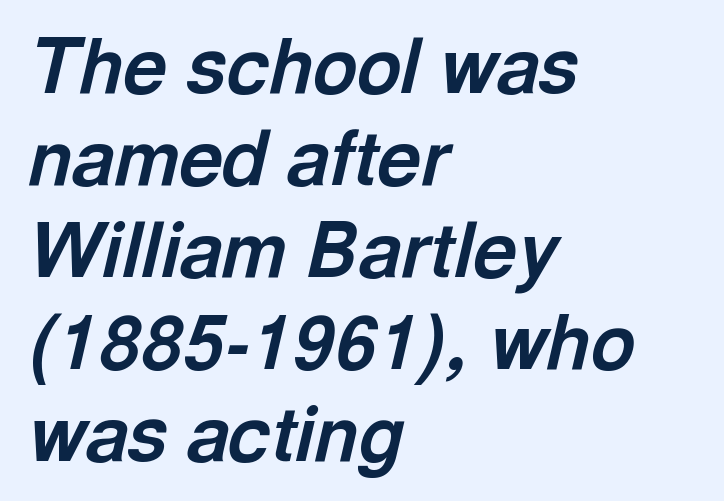
{"italic": "yes", "lean": "right", "slant_degrees": 13, "bold": "yes", "weight": "bold", "width": "normal", "x_height": "medium", "monospaced": "no", "underline": "no", "align": "left", "line_spacing_ratio": 1.21, "letter_spacing": "normal", "letter_spacing_em": 0.0, "glyph_px": 76}
